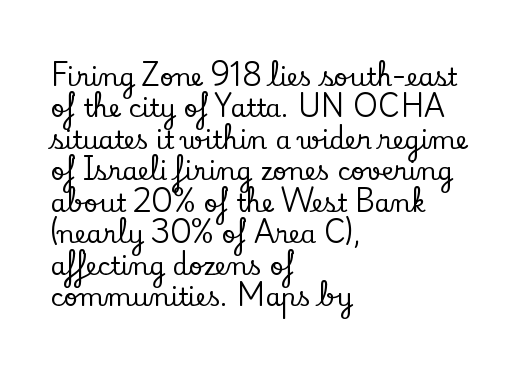
{"italic": "no", "underline": "no", "align": "left", "line_spacing": "normal", "line_spacing_ratio": 1.26, "letter_spacing": "normal", "letter_spacing_em": 0.0, "glyph_px": 25}
